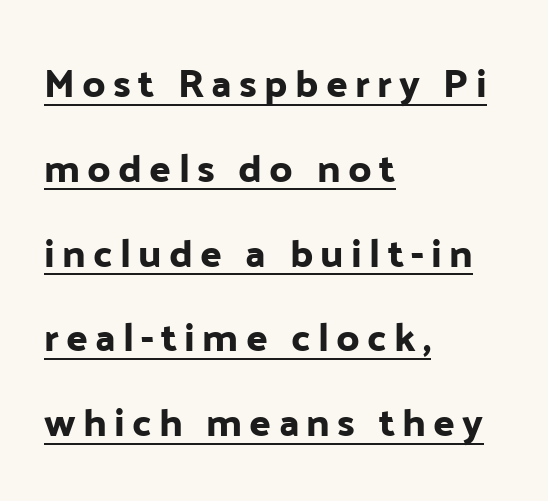
The image shows 40 px sans-serif type, upright; set left-aligned, loose line spacing (2.12x), underlined; low stroke contrast and a medium x-height.
